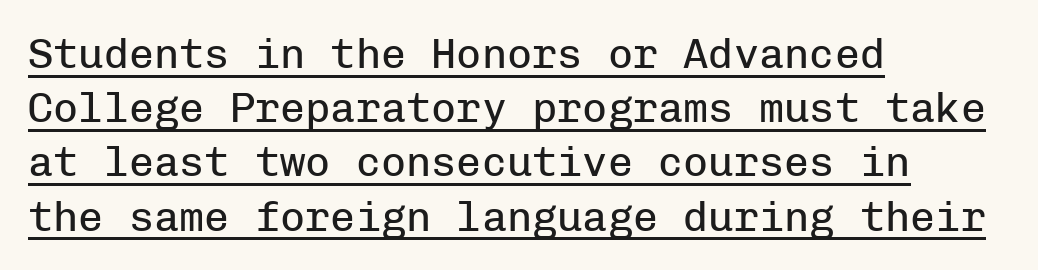
The image shows 42 px regular-weight sans-serif type, upright, monospaced; set left-aligned, normal line spacing (1.29x), normal letter spacing, underlined; low stroke contrast and a medium x-height.
